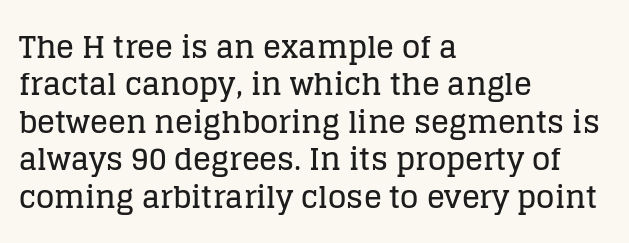
{"serif": "yes", "italic": "no", "width": "normal", "stroke_contrast": "low", "x_height": "large", "monospaced": "no", "underline": "no", "align": "left", "line_spacing": "normal", "line_spacing_ratio": 1.25, "letter_spacing": "normal", "letter_spacing_em": 0.0, "glyph_px": 30}
